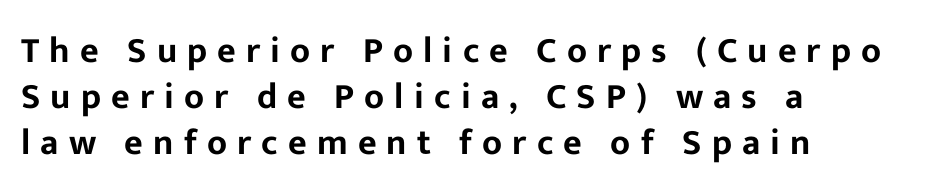
The image shows 36 px sans-serif type, upright; set left-aligned, normal line spacing (1.28x), unusually wide letter spacing (+0.28 em), not underlined; low stroke contrast and a medium x-height.
